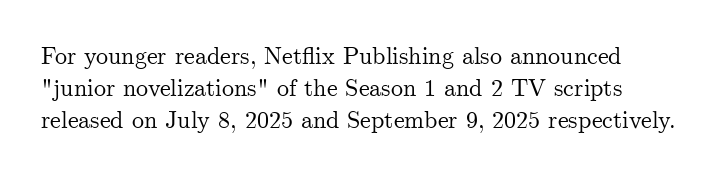
A typesetter would call this leading conventional body-copy spacing. Every stem runs plumb, perpendicular to the baseline. The gaps between neighbouring characters are ordinary and unremarkable. Beneath every word, the page is bare.
